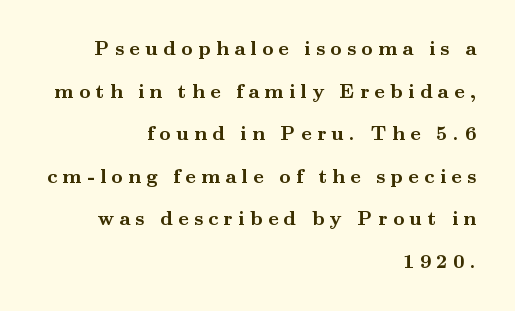
Where is the straight margin? On the right. Reading down the column, the eye jumps a long way to each next line. This sample uses an upright cut, with every glyph sitting square on the baseline. Notice how thick the strokes are: this is what a full bold looks like. Has an underline been added? It has not.
